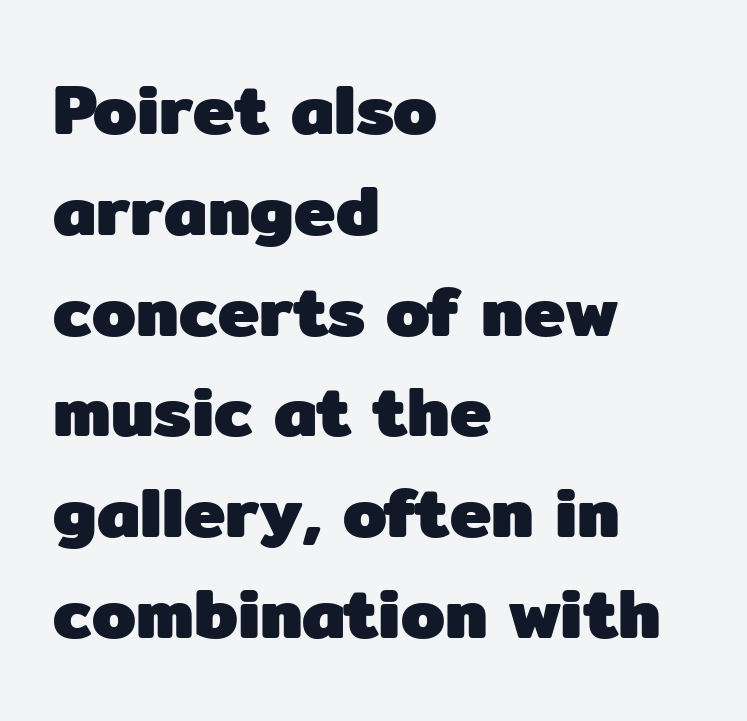
Posture: upright roman. Just letters on the line, the space beneath them empty. This is sans-serif lettering, the kind often seen on screens and signage. Varying glyph widths throughout — classic text-font behaviour. These lines sit exactly where default settings would place them.
